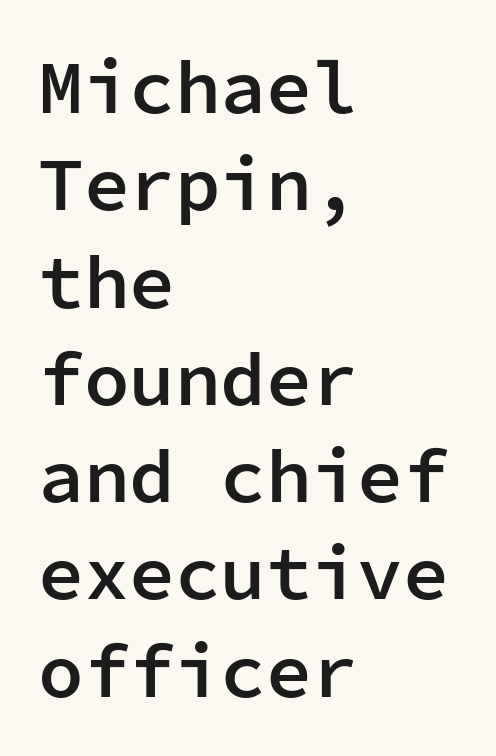
{"serif": "no", "italic": "no", "bold": "semi", "weight": "semibold", "width": "normal", "stroke_contrast": "low", "x_height": "medium", "monospaced": "yes", "underline": "no", "align": "left", "line_spacing": "normal", "line_spacing_ratio": 1.28, "letter_spacing": "normal", "letter_spacing_em": 0.0, "glyph_px": 76}
